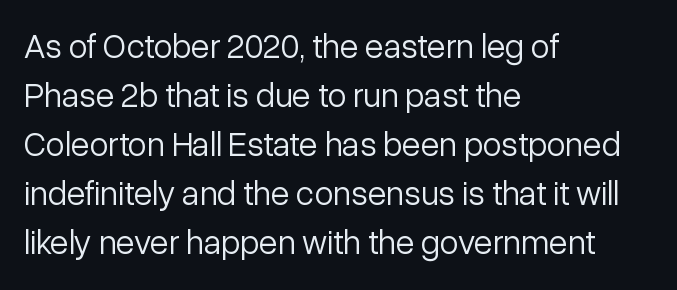
Each letter keeps its own natural width here, so spacing adapts to shape. Has an underline been added? It has not. Nothing unusual about the tracking: characters are spaced as the font intends. Designer's note — italics off, roman on.
